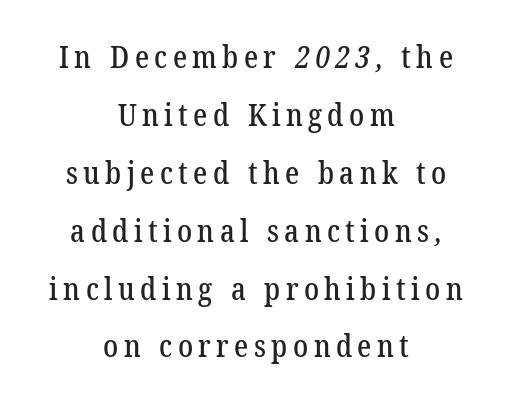
The image shows 30 px serif type; set centered, loose line spacing (1.93x), not underlined; low stroke contrast and a medium x-height.
